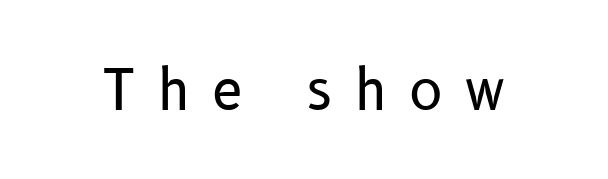
{"serif": "no", "italic": "no", "bold": "no", "weight": "regular", "width": "normal", "stroke_contrast": "low", "x_height": "medium", "monospaced": "no", "underline": "no", "letter_spacing": "wide", "letter_spacing_em": 0.39, "glyph_px": 56}
